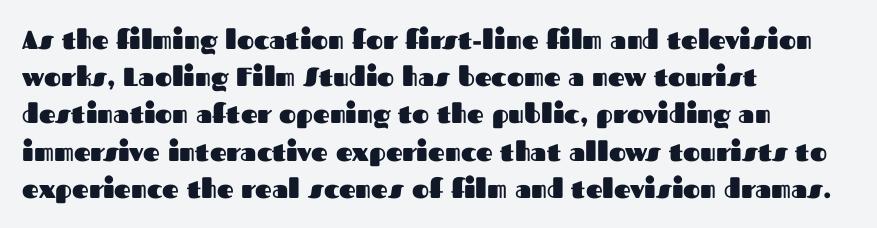
The image shows 26 px bold type, upright; set left-aligned, normal line spacing (1.43x), normal letter spacing, not underlined.
